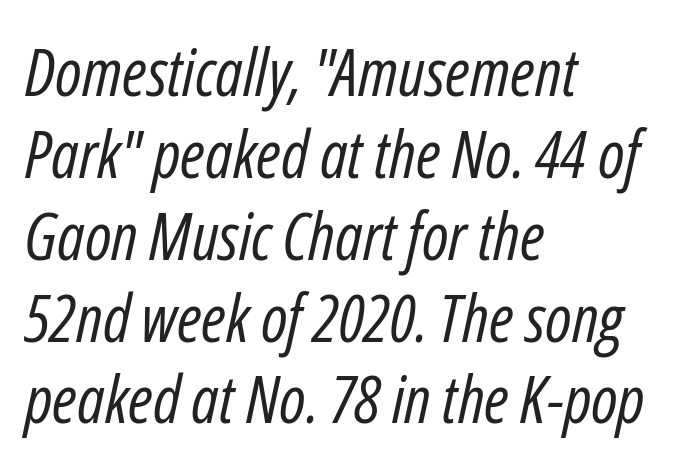
Q: Is the text bold? A: No.
Q: Is the text italic (slanted)? A: Yes, it leans right by about 12 degrees.
Q: Is the text underlined? A: No.
Q: How is the paragraph aligned? A: Left-aligned.
Q: Is the spacing between letters normal or unusually wide? A: Normal.
Q: Width (condensed, normal, or wide)? A: Condensed.
Q: Stroke contrast? A: Low.
Q: x-height? A: Medium.
Q: Monospaced? A: No.
